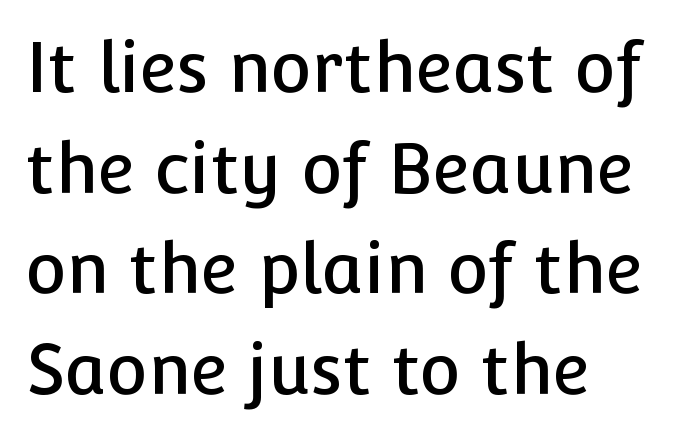
What kind of face is this? One without serifs — a sans. No italicization has been applied; the sample stays upright. A typesetter would call this proportional, since set widths differ per character. Default kerning and tracking; the words read as compact shapes. Regular leading.
